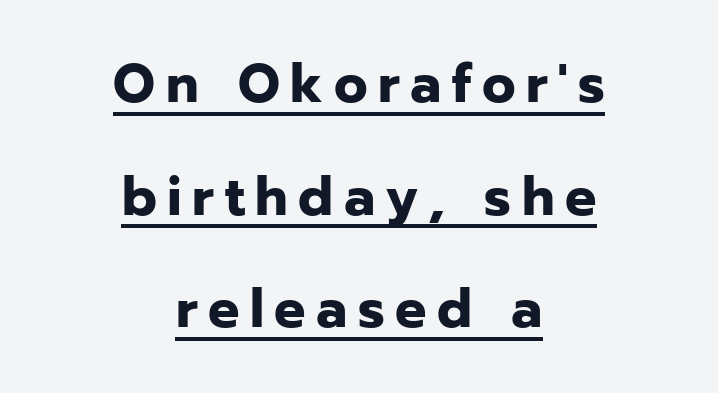
{"serif": "no", "italic": "no", "bold": "yes", "weight": "bold", "width": "normal", "stroke_contrast": "low", "x_height": "medium", "monospaced": "no", "underline": "yes", "align": "center", "line_spacing": "loose", "line_spacing_ratio": 2.05, "glyph_px": 55}
